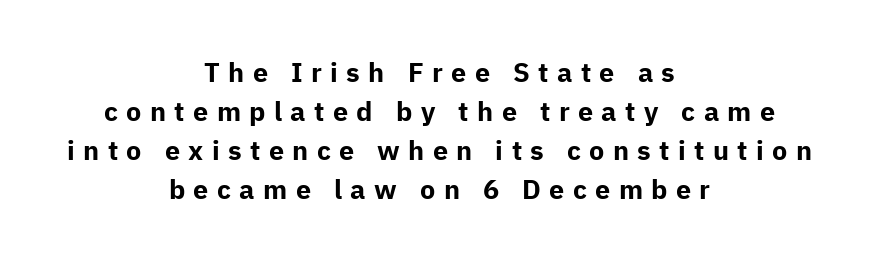
Q: Is the text bold? A: Yes.
Q: Is the text italic (slanted)? A: No, it is upright.
Q: Is the text underlined? A: No.
Q: How is the paragraph aligned? A: Centered.
Q: Is the spacing between letters normal or unusually wide? A: Unusually wide.
Q: Is the spacing between lines tight, normal or loose? A: Normal.
